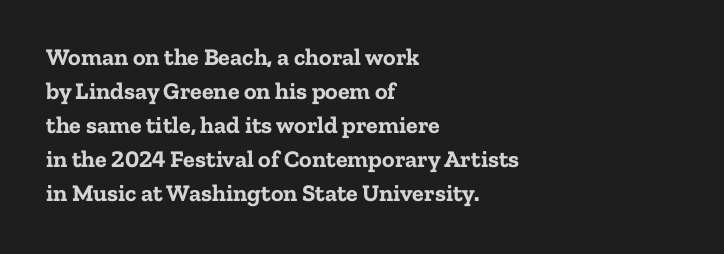
{"italic": "no", "bold": "yes", "underline": "no", "align": "left", "line_spacing": "normal", "line_spacing_ratio": 1.42, "letter_spacing": "normal", "letter_spacing_em": 0.0, "glyph_px": 24}
